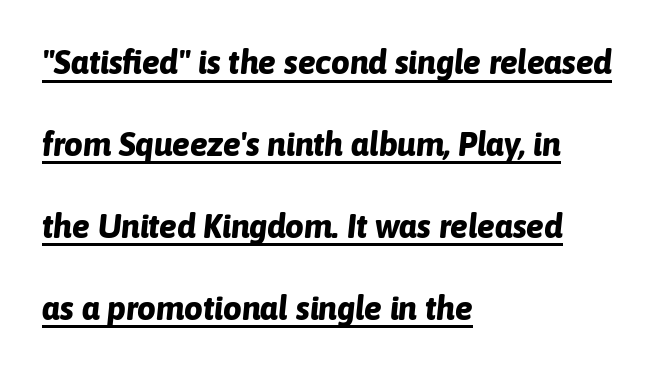
{"italic": "yes", "lean": "right", "slant_degrees": 6, "bold": "yes", "weight": "bold", "width": "normal", "stroke_contrast": "low", "x_height": "medium", "monospaced": "no", "underline": "yes", "align": "left", "line_spacing": "loose", "line_spacing_ratio": 2.48, "letter_spacing": "normal", "letter_spacing_em": 0.0, "glyph_px": 33}
